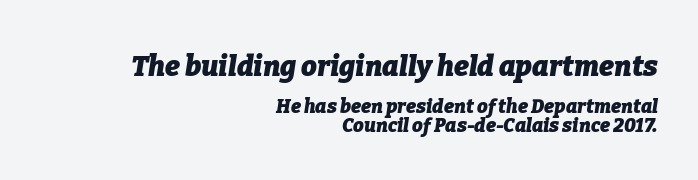
{"italic": "yes", "lean": "right", "slant_degrees": 9, "bold": "yes", "weight": "heavy", "width": "normal", "stroke_contrast": "low", "x_height": "medium", "monospaced": "no", "underline": "no", "align": "right", "line_spacing": "tight", "line_spacing_ratio": 0.96, "letter_spacing": "normal", "letter_spacing_em": 0.0, "larger_block": "first", "size_ratio": 1.47, "glyph_px": 28}
